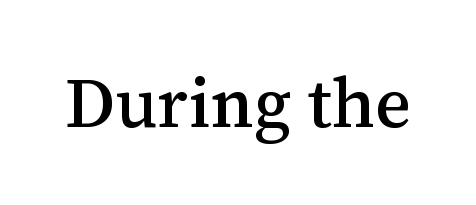
{"serif": "yes", "italic": "no", "width": "normal", "stroke_contrast": "medium", "x_height": "medium", "monospaced": "no", "underline": "no", "letter_spacing": "normal", "letter_spacing_em": 0.0, "glyph_px": 70}
